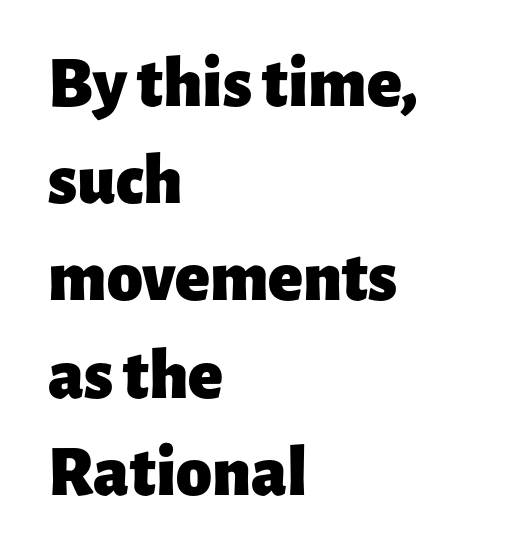
The type family on display is of the sans-serif kind. Vertical strokes here are truly vertical. Varying glyph widths throughout — classic text-font behaviour. Plenty of ink on the page — the face is bold. The rag falls on the right side of this text block. In terms of letterspacing, this is plain default setting.
